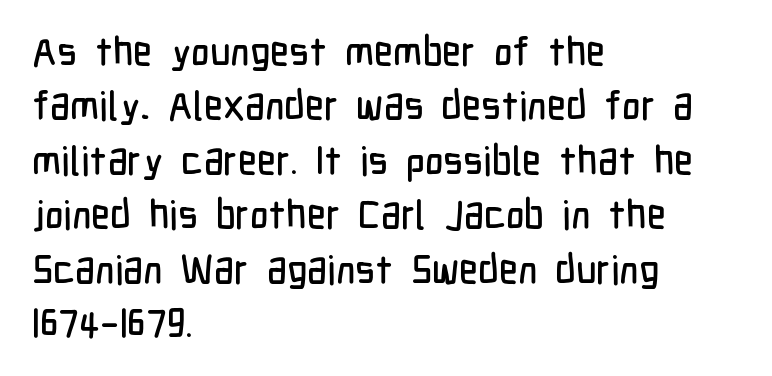
{"serif": "no", "italic": "no", "width": "condensed", "stroke_contrast": "low", "x_height": "medium", "monospaced": "no", "underline": "no", "align": "left", "line_spacing": "normal", "line_spacing_ratio": 1.36, "letter_spacing": "normal", "letter_spacing_em": 0.0, "glyph_px": 40}
